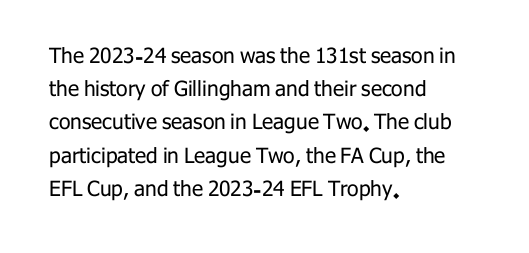
The image shows 21 px text type, upright; set left-aligned, normal line spacing (1.58x), normal letter spacing, not underlined.
